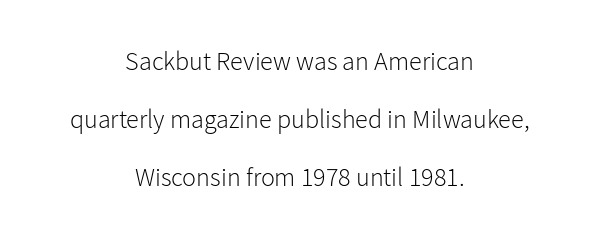
Compared with typical body copy, the letter spacing here is the same. The foot of each line stays bare and open. A typesetter would call this leading open, well beyond the default. The whitespace from short lines is split evenly between both sides. The passage shown is not bold in any degree.
